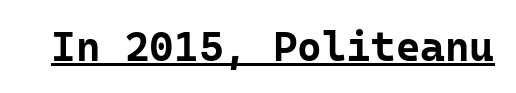
Inter-character spacing is left at the font's built-in metrics. A typesetter would call this monospace, since all characters share one set width. The type sits square on the baseline with zero lean. On the weight axis this lands at bold, roughly 700. Is this a sans? Yes — the strokes have no serifs. Each line of the rendering has a horizontal stroke beneath the glyphs.
